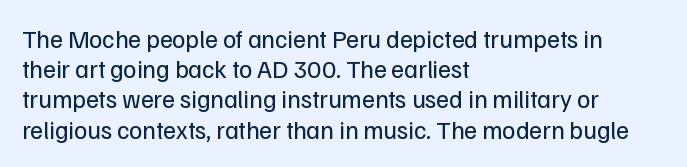
{"italic": "no", "bold": "no", "underline": "no", "align": "left", "line_spacing_ratio": 1.21, "letter_spacing": "normal", "letter_spacing_em": 0.0, "glyph_px": 25}
